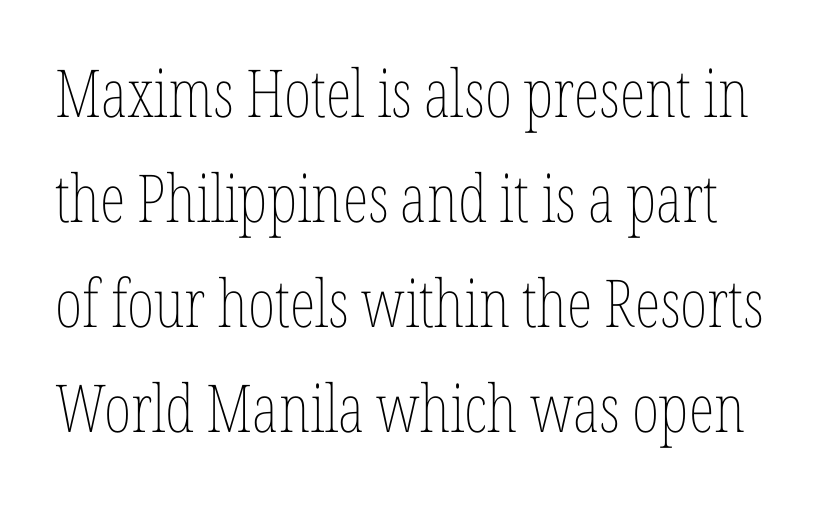
The rendering uses a moderate line-height, typical for paragraphs. The passage shown is typed in a proportional face where columns would drift. Clear beneath every line of the passage. Glyph-to-glyph distance matches everyday printed text.
